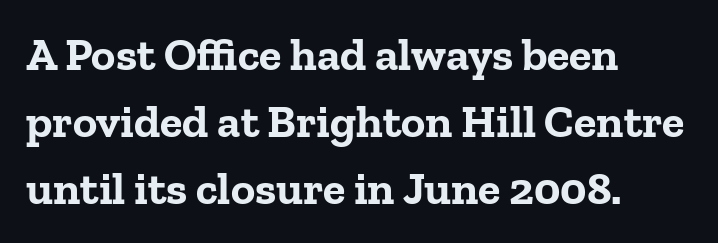
The image shows 46 px bold serif type, upright; set left-aligned, normal line spacing (1.46x), normal letter spacing, not underlined; low stroke contrast and a medium x-height.
